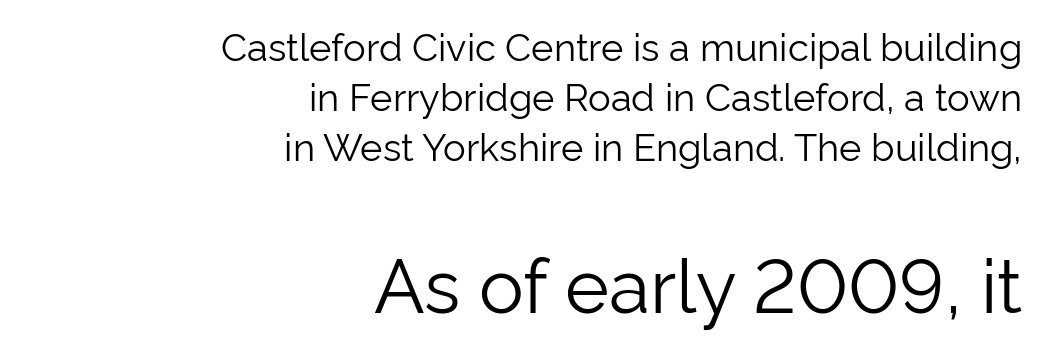
Short note: letters normally spaced. I'd call this a sans setting — the letters go barefoot. Is this a fixed-width face? No — the glyphs have proportional, varying widths. This sample is right-justified, so line beginnings fall wherever the words allow. Is the stroke heavy? The answer is a plain regular-or-lighter. The rendering enlarges the type as you move from the upper chunk to the lower.
